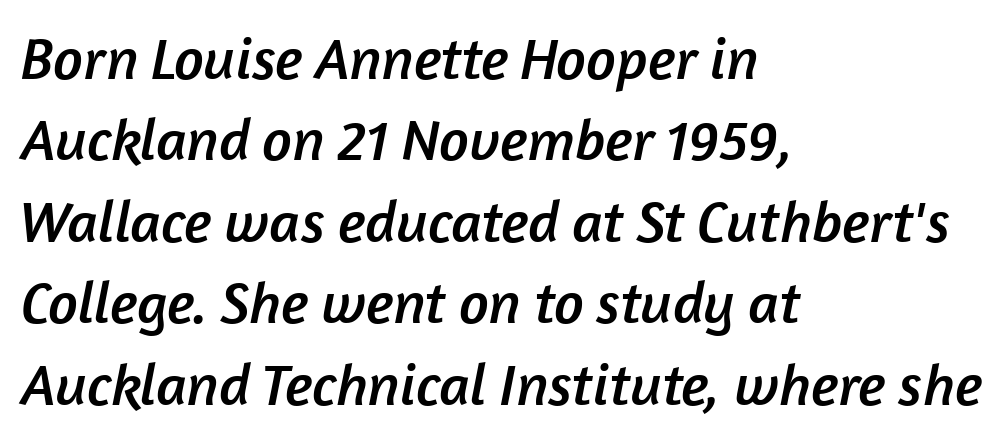
Q: Is the typeface a serif or a sans-serif typeface? A: Sans-serif.
Q: Is the text underlined? A: No.
Q: How is the paragraph aligned? A: Left-aligned.
Q: Is the spacing between letters normal or unusually wide? A: Normal.
Q: Is the spacing between lines tight, normal or loose? A: Normal.
Q: Width (condensed, normal, or wide)? A: Normal.
Q: Stroke contrast? A: Low.
Q: x-height? A: Medium.
Q: Monospaced? A: No.
